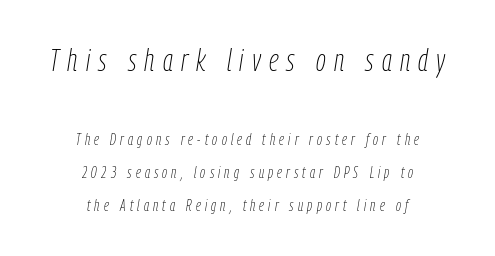
{"italic": "yes", "lean": "right", "slant_degrees": 9, "bold": "no", "weight": "thin", "width": "condensed", "stroke_contrast": "low", "x_height": "medium", "monospaced": "no", "underline": "no", "align": "center", "line_spacing": "loose", "line_spacing_ratio": 2.07, "letter_spacing": "wide", "letter_spacing_em": 0.26, "larger_block": "first", "size_ratio": 1.94, "glyph_px": 31}
